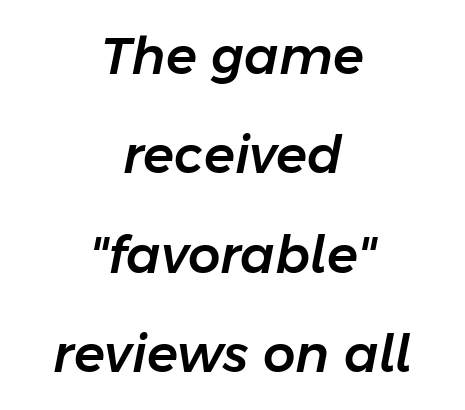
The image shows 51 px text type, italic (leaning right); set centered, loose line spacing (1.95x), normal letter spacing, not underlined; low stroke contrast and a medium x-height.
